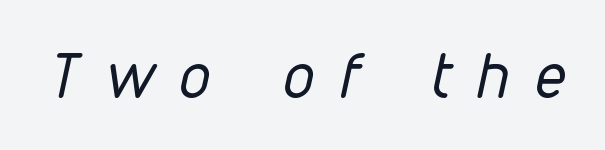
Q: Is the text bold? A: No.
Q: Is the text italic (slanted)? A: Yes, it leans right by about 12 degrees.
Q: Is the text underlined? A: No.
Q: Is the spacing between letters normal or unusually wide? A: Unusually wide.
Q: Width (condensed, normal, or wide)? A: Condensed.
Q: Stroke contrast? A: Low.
Q: x-height? A: Medium.
Q: Monospaced? A: No.
